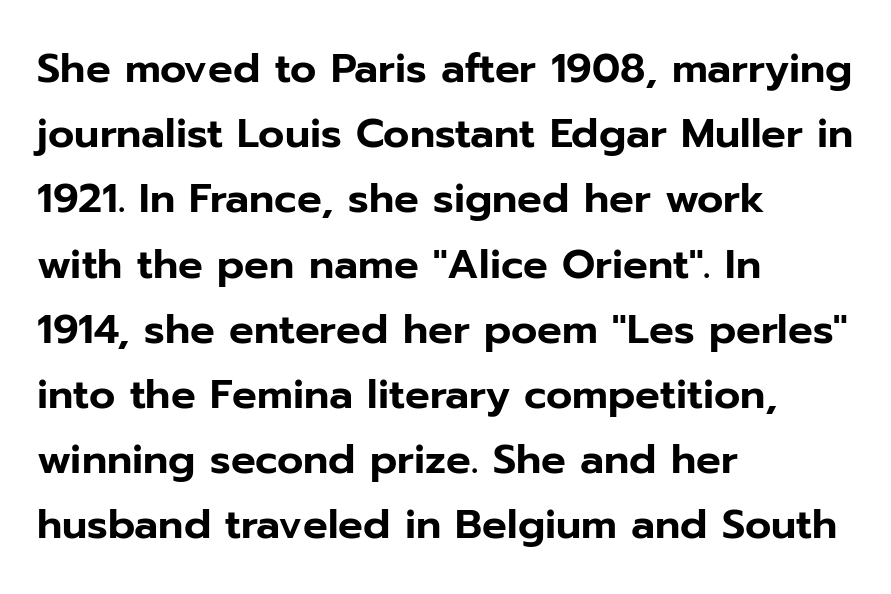
Q: Is the text italic (slanted)? A: No, it is upright.
Q: Is the typeface a serif or a sans-serif typeface? A: Sans-serif.
Q: Is the text underlined? A: No.
Q: How is the paragraph aligned? A: Left-aligned.
Q: Is the spacing between letters normal or unusually wide? A: Normal.
Q: Is the spacing between lines tight, normal or loose? A: Normal.
Q: Width (condensed, normal, or wide)? A: Normal.
Q: Stroke contrast? A: Low.
Q: x-height? A: Medium.
Q: Monospaced? A: No.
